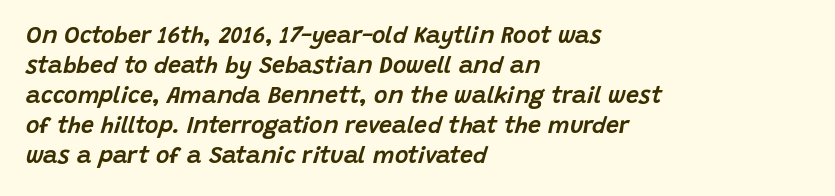
The letters are slanted; this is an italic face. Regarding leading, the lines here are spaced in the standard way. The string is rendered with underlining switched off. All the whitespace from short lines collects on the right.
